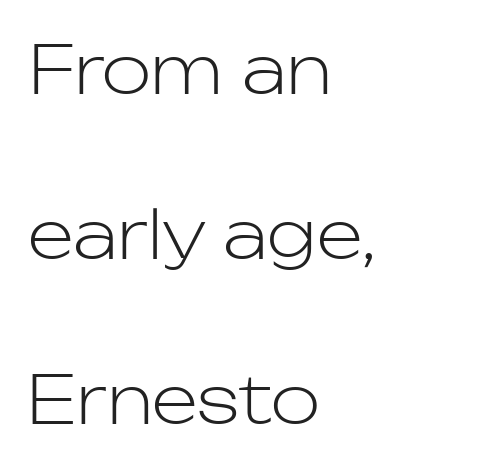
{"serif": "no", "italic": "no", "bold": "no", "weight": "light", "width": "normal", "stroke_contrast": "low", "x_height": "medium", "monospaced": "no", "underline": "no", "align": "left", "line_spacing": "loose", "line_spacing_ratio": 2.5, "letter_spacing": "normal", "letter_spacing_em": 0.0, "glyph_px": 66}
